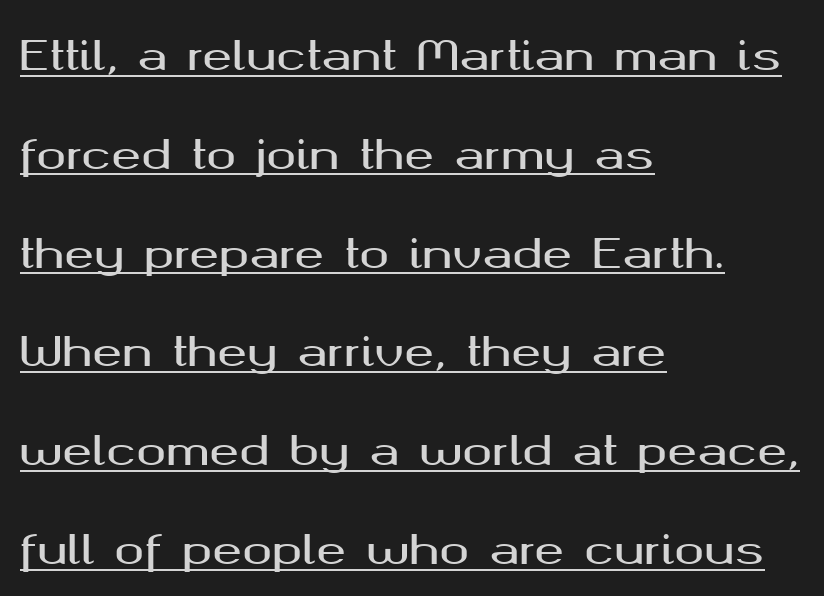
Q: Is the text italic (slanted)? A: No, it is upright.
Q: Is the typeface a serif or a sans-serif typeface? A: Sans-serif.
Q: Is the text underlined? A: Yes.
Q: How is the paragraph aligned? A: Left-aligned.
Q: Is the spacing between letters normal or unusually wide? A: Normal.
Q: Is the spacing between lines tight, normal or loose? A: Loose.
Q: Width (condensed, normal, or wide)? A: Wide.
Q: Stroke contrast? A: Medium.
Q: x-height? A: Medium.
Q: Monospaced? A: No.
